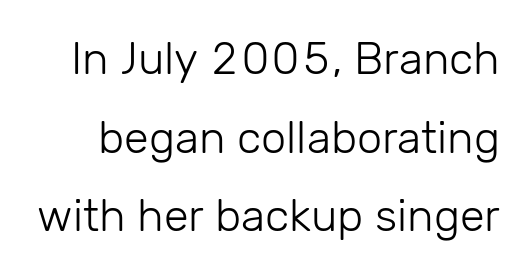
These lines are composed in type without serifs. Check the space under the baseline: it is left empty. Weight class: somewhere from thin through regular. These lines are rendered in a variable-pitch font. Default kerning and tracking; the words read as compact shapes. The font's upright variant was chosen for this text.
